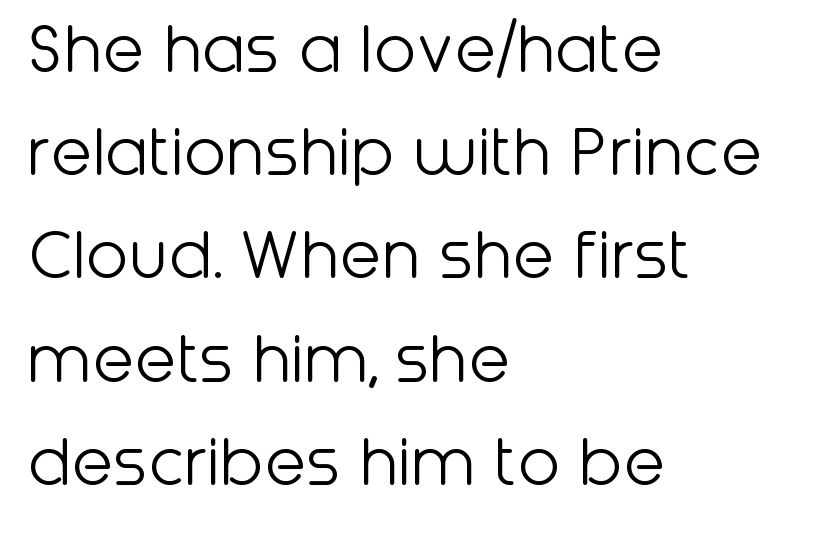
{"serif": "no", "italic": "no", "bold": "no", "weight": "light", "width": "normal", "stroke_contrast": "low", "x_height": "medium", "monospaced": "no", "underline": "no", "align": "left", "line_spacing": "normal", "line_spacing_ratio": 1.34, "letter_spacing": "normal", "letter_spacing_em": 0.0, "glyph_px": 77}
